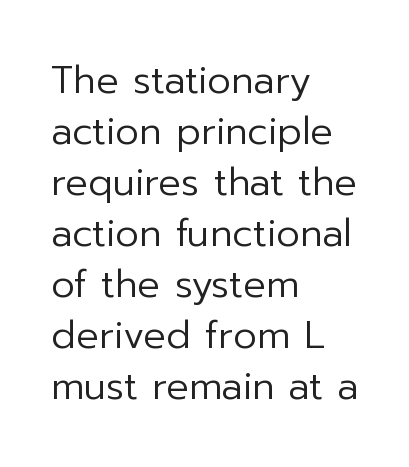
{"serif": "no", "italic": "no", "bold": "no", "weight": "regular", "width": "normal", "stroke_contrast": "low", "x_height": "medium", "monospaced": "no", "underline": "no", "align": "left", "line_spacing": "normal", "line_spacing_ratio": 1.34, "letter_spacing": "normal", "letter_spacing_em": 0.0, "glyph_px": 38}
